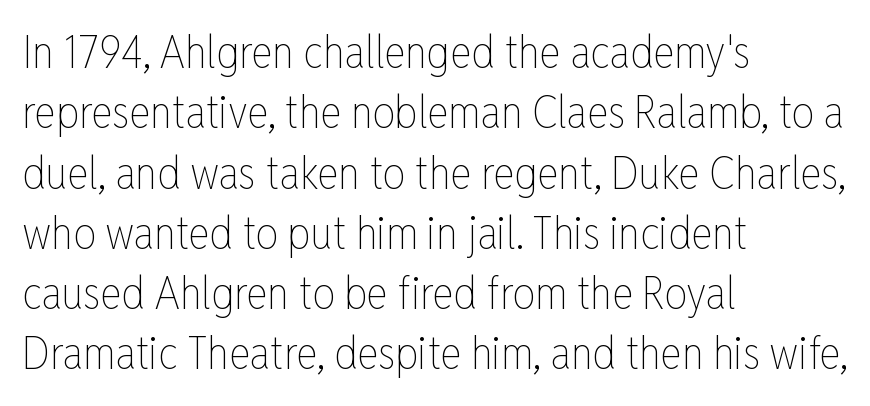
The image shows 45 px thin, condensed type, upright; set left-aligned, normal line spacing (1.34x), normal letter spacing, not underlined; low stroke contrast and a medium x-height.
